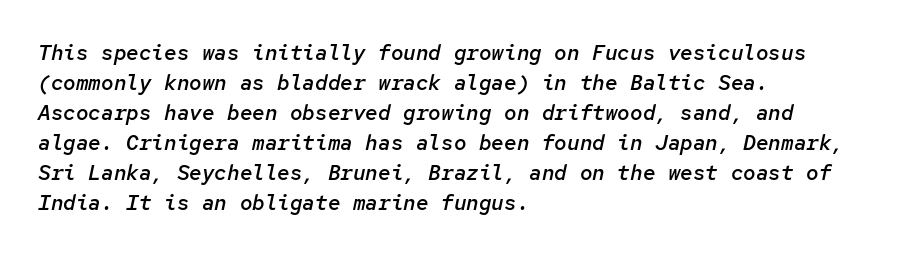
Q: Is the text bold? A: Semi-bold.
Q: Is the text italic (slanted)? A: Yes, it leans right by about 12 degrees.
Q: Is the text underlined? A: No.
Q: How is the paragraph aligned? A: Left-aligned.
Q: Is the spacing between letters normal or unusually wide? A: Normal.
Q: Is the spacing between lines tight, normal or loose? A: Normal.
